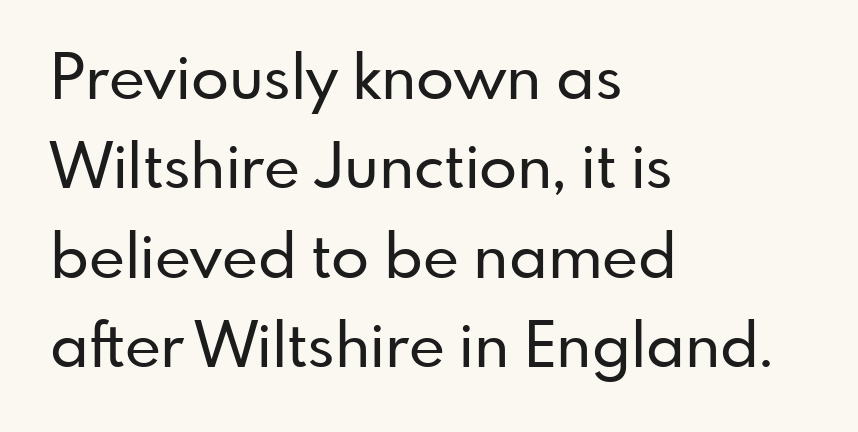
The line-height multiplier appears to be the usual default. Do the characters align in a grid? No, the font is proportional. The face used here is rendered with its standard letterfit. Underlining? Definitely not there. Type style note: lacks serifs. The typesetter chose a ragged-right arrangement here.
